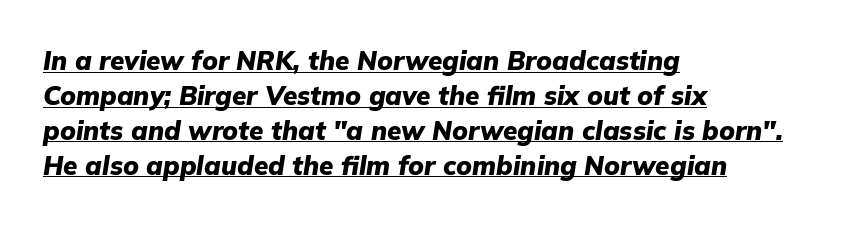
Q: Is the text bold? A: Yes.
Q: Is the text italic (slanted)? A: Yes, it leans right by about 9 degrees.
Q: Is the text underlined? A: Yes.
Q: How is the paragraph aligned? A: Left-aligned.
Q: Is the spacing between letters normal or unusually wide? A: Normal.
Q: Is the spacing between lines tight, normal or loose? A: Normal.
